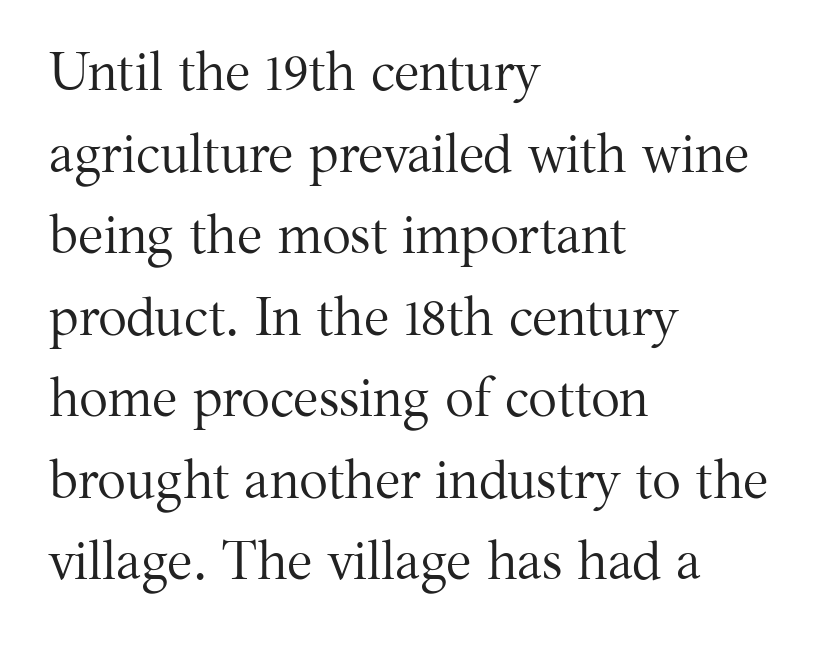
{"serif": "yes", "italic": "no", "bold": "no", "weight": "regular", "width": "normal", "stroke_contrast": "medium", "x_height": "medium", "monospaced": "no", "underline": "no", "align": "left", "line_spacing": "normal", "line_spacing_ratio": 1.51, "letter_spacing": "normal", "letter_spacing_em": 0.0, "glyph_px": 54}
